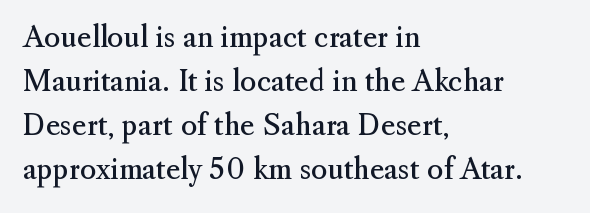
The image shows 28 px regular-weight serif type, upright; set left-aligned, normal line spacing (1.57x), normal letter spacing, not underlined; medium stroke contrast and a small x-height.
